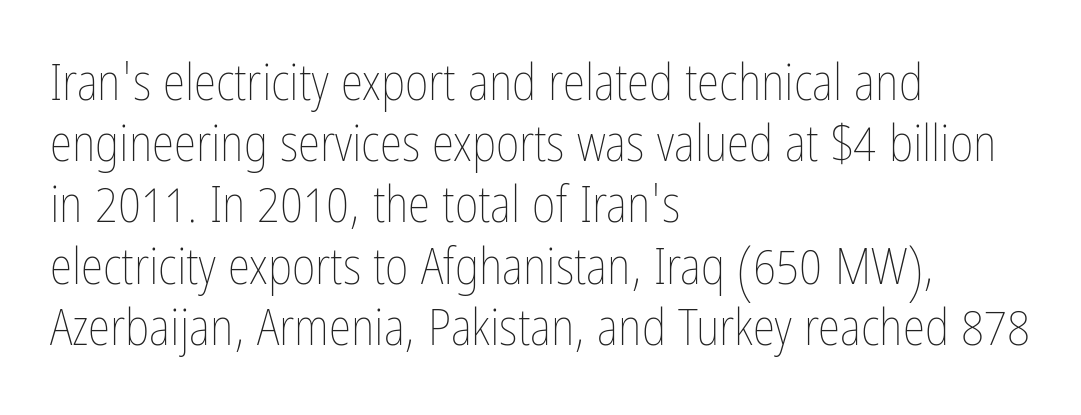
The image shows 51 px thin, condensed type, upright; set left-aligned, line spacing 1.2x, normal letter spacing, not underlined; low stroke contrast and a medium x-height.
